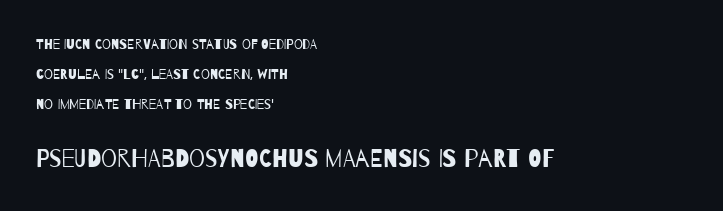
Q: Is the text bold? A: No.
Q: Is the text underlined? A: No.
Q: How is the paragraph aligned? A: Left-aligned.
Q: Is the spacing between letters normal or unusually wide? A: Normal.
Q: Is the spacing between lines tight, normal or loose? A: Loose.
Q: Which block of text is set in a larger size, the first (top) or the second (bottom)? A: The second (bottom) one.
